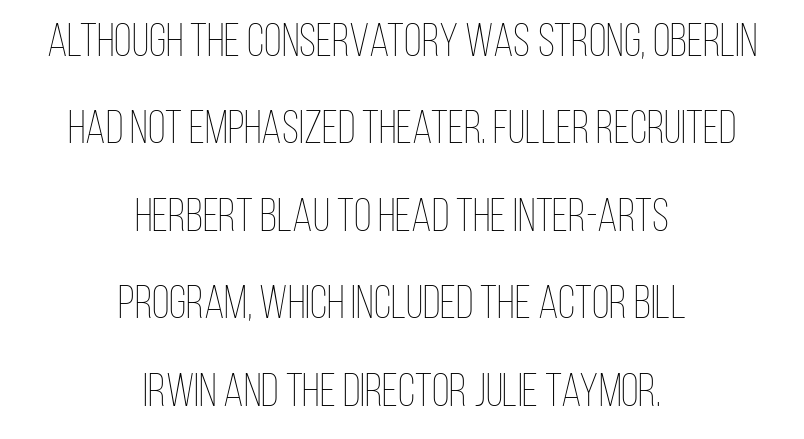
Q: Is the text bold? A: No.
Q: Is the text italic (slanted)? A: No, it is upright.
Q: Is the text underlined? A: No.
Q: How is the paragraph aligned? A: Centered.
Q: Is the spacing between letters normal or unusually wide? A: Normal.
Q: Is the spacing between lines tight, normal or loose? A: Loose.
Q: Width (condensed, normal, or wide)? A: Condensed.
Q: Stroke contrast? A: Low.
Q: x-height? A: Large.
Q: Monospaced? A: No.
